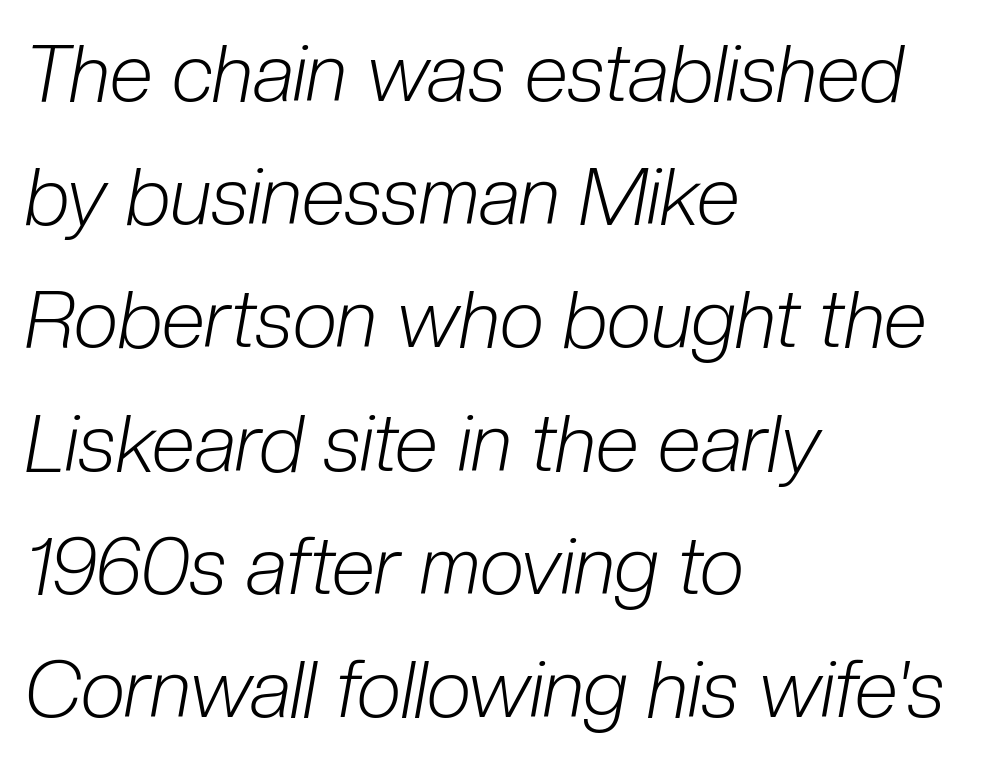
Italic: yes, the glyphs are oblique. This sample is left-justified, so line endings fall wherever the words run out. The space directly below the letters is spotless. The rows are spaced the way most documents space them. The letters advance in unequal steps, a hallmark of proportional type. The letterforms sit shoulder to shoulder at normal distance.
